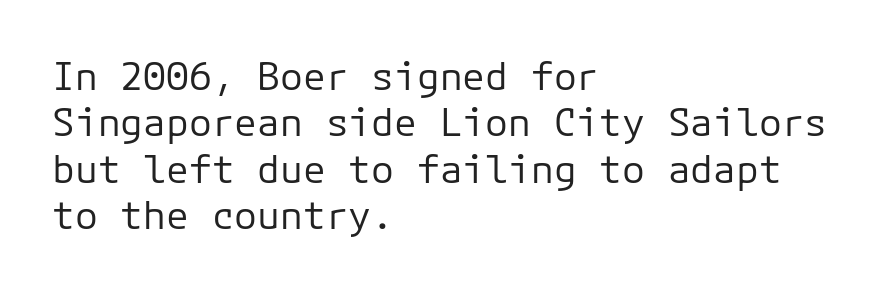
{"serif": "no", "italic": "no", "bold": "no", "weight": "regular", "width": "normal", "stroke_contrast": "low", "x_height": "medium", "underline": "no", "align": "left", "line_spacing_ratio": 1.22, "letter_spacing": "normal", "letter_spacing_em": 0.0, "glyph_px": 38}
